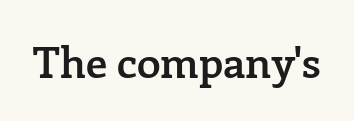
The image shows 43 px semibold serif type, upright; set normal letter spacing, not underlined; low stroke contrast and a medium x-height.
